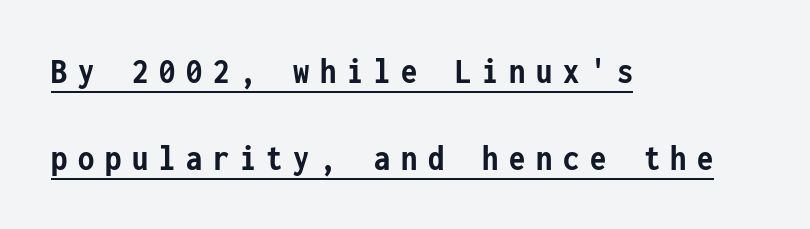
Q: Is the text bold? A: Yes.
Q: Is the text italic (slanted)? A: No, it is upright.
Q: Is the typeface a serif or a sans-serif typeface? A: Sans-serif.
Q: Is the text underlined? A: Yes.
Q: How is the paragraph aligned? A: Left-aligned.
Q: Is the spacing between letters normal or unusually wide? A: Unusually wide.
Q: Is the spacing between lines tight, normal or loose? A: Loose.
Q: Width (condensed, normal, or wide)? A: Condensed.
Q: Stroke contrast? A: Low.
Q: x-height? A: Medium.
Q: Monospaced? A: Yes.
